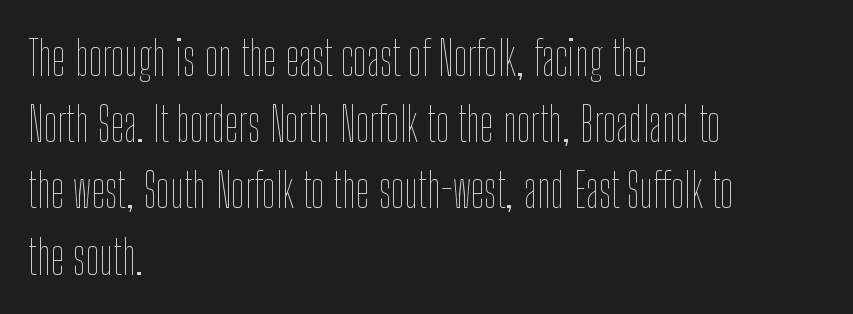
The image shows 48 px thin, condensed type, upright; set left-aligned, normal line spacing (1.38x), normal letter spacing, not underlined; low stroke contrast and a medium x-height.
